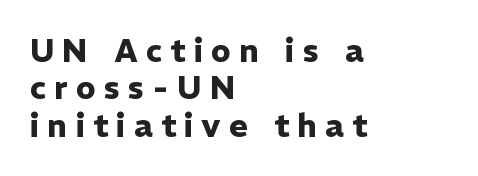
The image shows 32 px heavy sans-serif type, upright; set left-aligned, line spacing 1.17x, unusually wide letter spacing (+0.26 em), not underlined; low stroke contrast and a medium x-height.
